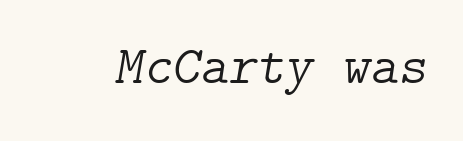
Q: Is the text bold? A: No.
Q: Is the text italic (slanted)? A: Yes, it leans right by about 9 degrees.
Q: Is the typeface a serif or a sans-serif typeface? A: Serif.
Q: Is the text underlined? A: No.
Q: Is the spacing between letters normal or unusually wide? A: Normal.
Q: Width (condensed, normal, or wide)? A: Normal.
Q: Stroke contrast? A: Low.
Q: x-height? A: Medium.
